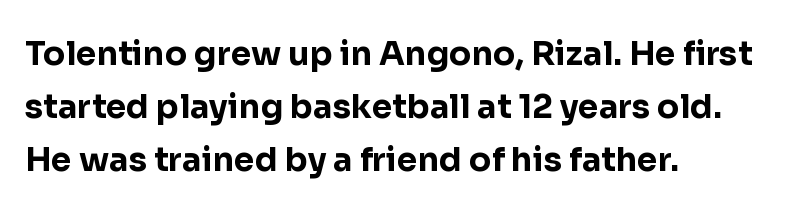
The image shows 33 px bold sans-serif type, upright; set left-aligned, normal line spacing (1.6x), normal letter spacing, not underlined; low stroke contrast and a medium x-height.
